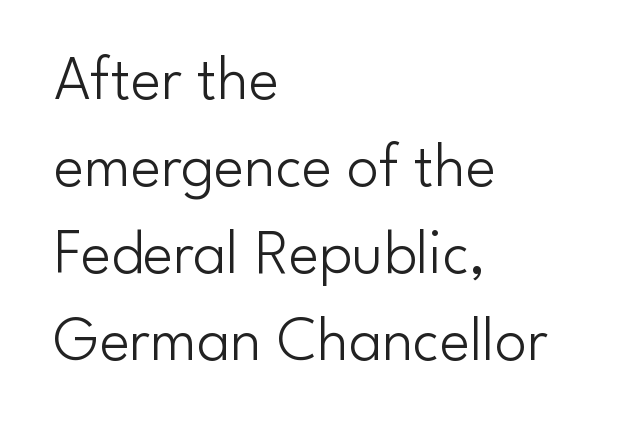
This is sans-serif lettering, the kind often seen on screens and signage. The gap between lines stays unmarked. Where is the straight margin? On the left. Each letter keeps its own natural width here, so spacing adapts to shape. The strokes carry an ordinary text weight at most. Does the lettering tilt? It doesn't — this is upright.
